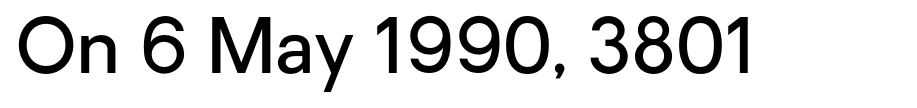
The face used here is a semibold: visibly heavier than regular, lighter than bold. Anything drawn beneath the words? Only blank space. Font category for this specimen: sans-serif. Compared with typical body copy, the letter spacing here is the same. Looks like regular typesetting: each glyph gets only the width it needs. You can tell it's not italic because the verticals are truly vertical.
